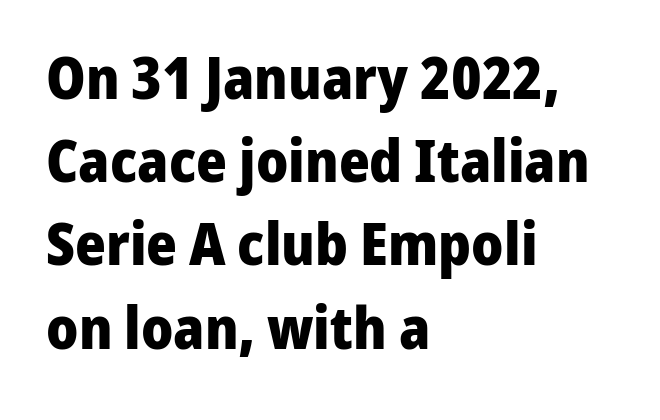
{"serif": "no", "italic": "no", "bold": "yes", "weight": "heavy", "width": "normal", "stroke_contrast": "low", "x_height": "medium", "monospaced": "no", "underline": "no", "align": "left", "line_spacing": "normal", "line_spacing_ratio": 1.41, "letter_spacing": "normal", "letter_spacing_em": 0.0, "glyph_px": 59}
